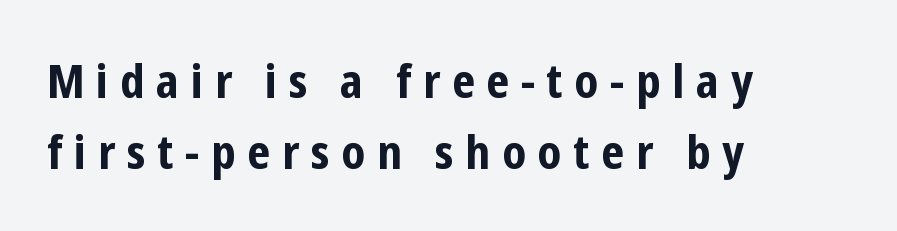
This is sans-serif lettering, the kind often seen on screens and signage. Unlike italic type, these characters show no tilt at all. How heavy is the stroke? Heavy — this is a bold. Letter spacing: wide. Proportional: the letters do not fall into vertical columns. Anything drawn beneath the words? Only blank space.
